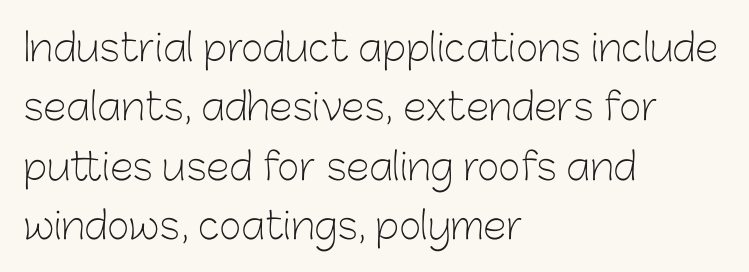
{"serif": "no", "italic": "no", "bold": "no", "weight": "light", "width": "normal", "stroke_contrast": "low", "x_height": "medium", "monospaced": "no", "underline": "no", "align": "left", "line_spacing": "normal", "line_spacing_ratio": 1.56, "letter_spacing": "normal", "letter_spacing_em": 0.0, "glyph_px": 38}
